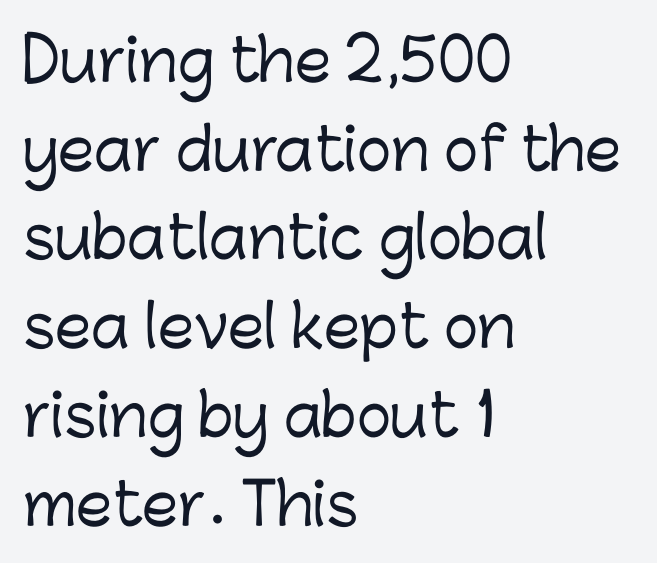
Does extra space separate the letters? No, they use regular spacing. The strip under each line holds only bare page. Posture: upright roman. The passage shown is typed in a proportional face where columns would drift. Grotesque or geometric, the face here clearly has no serifs.
